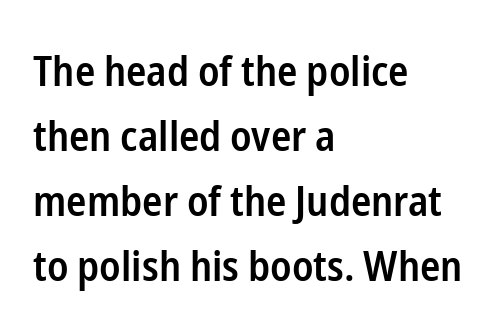
The image shows 42 px semibold, condensed sans-serif type, upright; set left-aligned, normal line spacing (1.55x), normal letter spacing, not underlined; low stroke contrast and a medium x-height.
